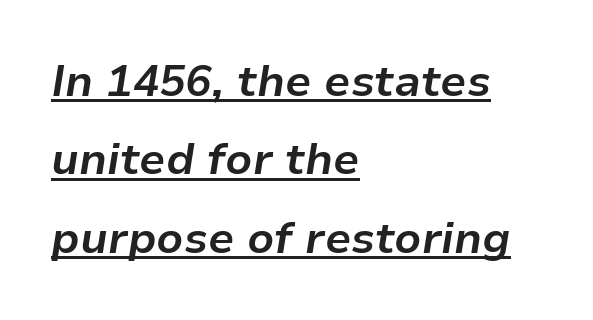
The image shows 44 px bold type, italic (leaning right); set left-aligned, line spacing 1.78x, normal letter spacing, underlined; low stroke contrast and a medium x-height.
